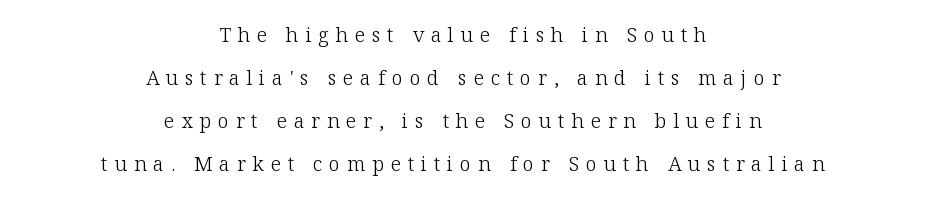
Q: Is the text bold? A: No.
Q: Is the text italic (slanted)? A: No, it is upright.
Q: Is the text underlined? A: No.
Q: How is the paragraph aligned? A: Centered.
Q: Is the spacing between letters normal or unusually wide? A: Unusually wide.
Q: Is the spacing between lines tight, normal or loose? A: Loose.
